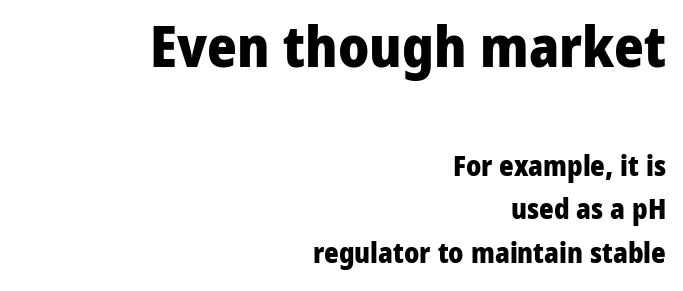
{"serif": "no", "italic": "no", "bold": "yes", "weight": "heavy", "width": "normal", "stroke_contrast": "low", "x_height": "medium", "monospaced": "no", "underline": "no", "align": "right", "line_spacing": "normal", "line_spacing_ratio": 1.55, "letter_spacing": "normal", "letter_spacing_em": 0.0, "larger_block": "first", "size_ratio": 2.04, "glyph_px": 57}
